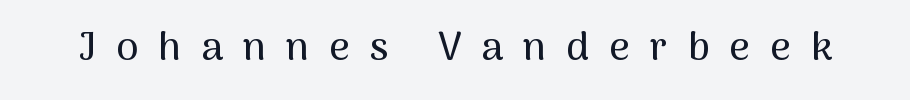
The image shows 40 px sans-serif type, upright; set unusually wide letter spacing (+0.5 em), not underlined; medium stroke contrast and a medium x-height.
